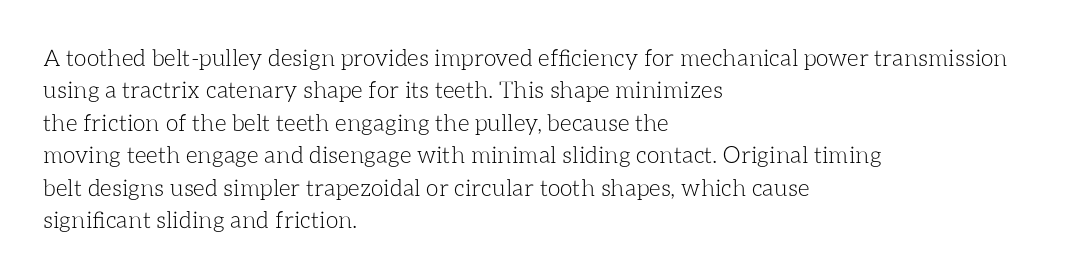
Q: Is the text bold? A: No.
Q: Is the text italic (slanted)? A: No, it is upright.
Q: Is the text underlined? A: No.
Q: How is the paragraph aligned? A: Left-aligned.
Q: Is the spacing between letters normal or unusually wide? A: Normal.
Q: Is the spacing between lines tight, normal or loose? A: Normal.
